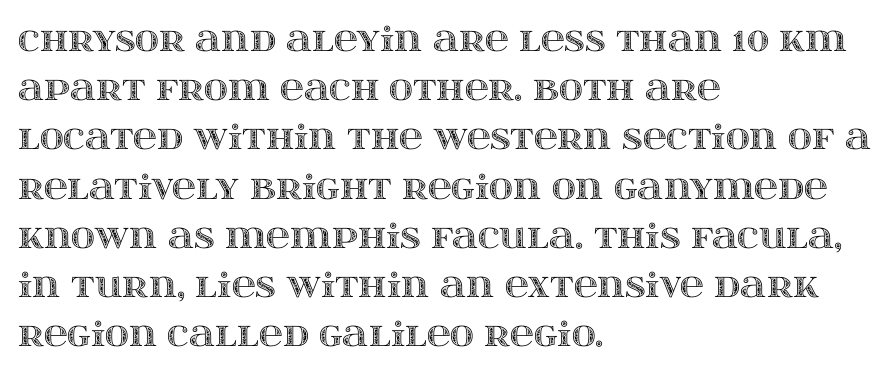
{"italic": "no", "width": "wide", "x_height": "large", "monospaced": "no", "underline": "no", "align": "left", "line_spacing": "normal", "line_spacing_ratio": 1.49, "letter_spacing": "normal", "letter_spacing_em": 0.0, "glyph_px": 33}
